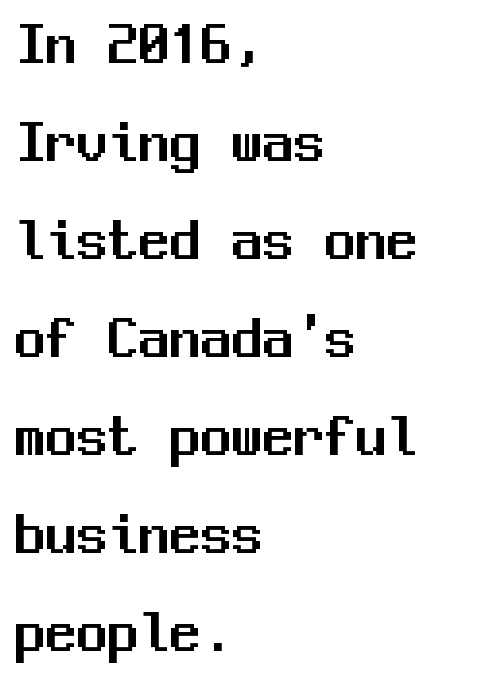
The image shows 62 px sans-serif type, upright, monospaced; set left-aligned, normal line spacing (1.58x), normal letter spacing, not underlined; medium stroke contrast and a medium x-height.
